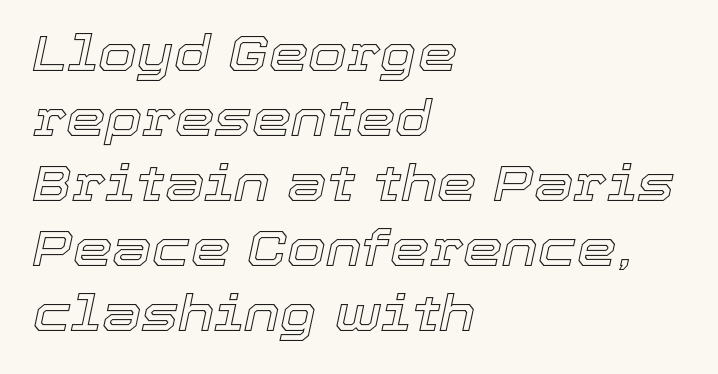
The lines sit at an ordinary, default distance from one another. The rag falls on the right side of this text block. Nobody drew a line under any word here. The rendering uses natural spacing where letterforms have individual widths. The lettering tilts uniformly, giving the passage an italic look.
